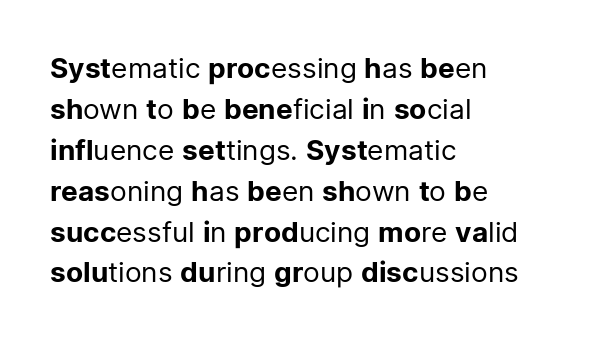
The image shows 28 px regular-weight sans-serif type, upright; set left-aligned, normal line spacing (1.46x), normal letter spacing, not underlined; low stroke contrast and a medium x-height.
